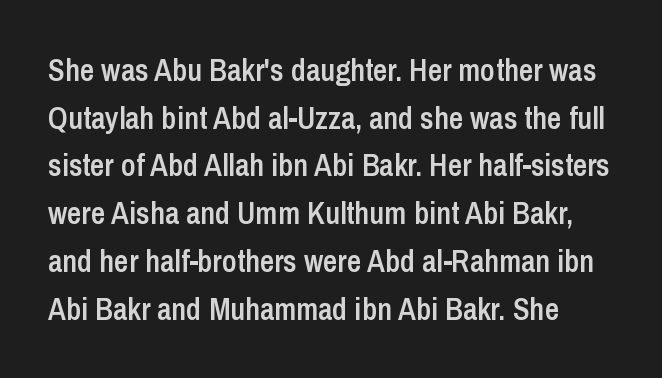
{"serif": "no", "italic": "no", "bold": "semi", "weight": "semibold", "width": "condensed", "stroke_contrast": "low", "x_height": "medium", "monospaced": "no", "underline": "no", "line_spacing": "normal", "line_spacing_ratio": 1.54, "letter_spacing": "normal", "letter_spacing_em": 0.0, "glyph_px": 31}
